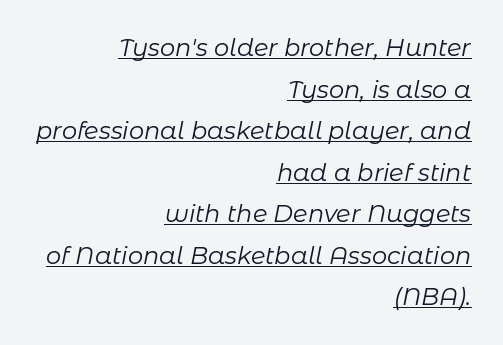
{"italic": "yes", "lean": "right", "slant_degrees": 11, "bold": "no", "underline": "yes", "align": "right", "line_spacing_ratio": 1.73, "letter_spacing": "normal", "letter_spacing_em": 0.0, "glyph_px": 24}
